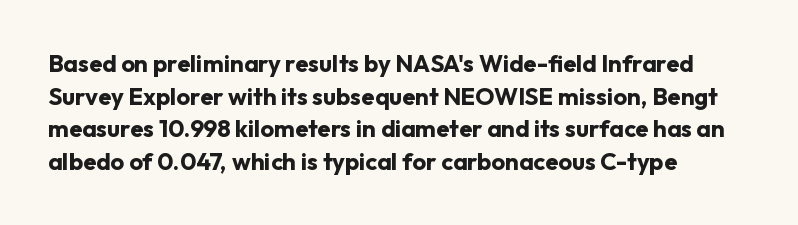
{"italic": "no", "bold": "yes", "underline": "no", "align": "left", "line_spacing": "normal", "line_spacing_ratio": 1.36, "letter_spacing": "normal", "letter_spacing_em": 0.0, "glyph_px": 24}
